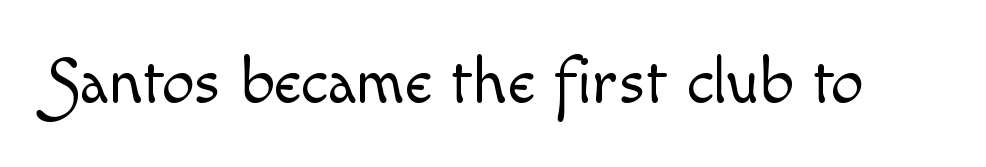
Q: Is the text bold? A: No.
Q: Is the text italic (slanted)? A: No, it is upright.
Q: Is the text underlined? A: No.
Q: Is the spacing between letters normal or unusually wide? A: Normal.
Q: Width (condensed, normal, or wide)? A: Normal.
Q: x-height? A: Small.
Q: Monospaced? A: No.
